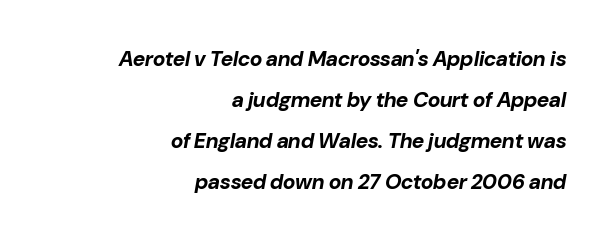
Q: Is the text bold? A: Yes.
Q: Is the text italic (slanted)? A: Yes, it leans right by about 10 degrees.
Q: Is the text underlined? A: No.
Q: How is the paragraph aligned? A: Right-aligned.
Q: Is the spacing between letters normal or unusually wide? A: Normal.
Q: Is the spacing between lines tight, normal or loose? A: Loose.
